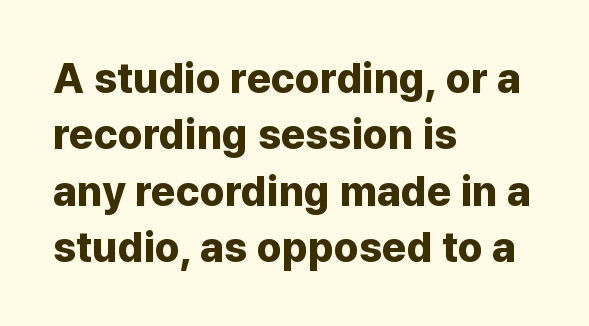
{"serif": "no", "italic": "no", "bold": "yes", "weight": "bold", "width": "normal", "stroke_contrast": "low", "x_height": "medium", "monospaced": "no", "underline": "no", "align": "left", "line_spacing": "normal", "line_spacing_ratio": 1.34, "letter_spacing": "normal", "letter_spacing_em": 0.0, "glyph_px": 42}
